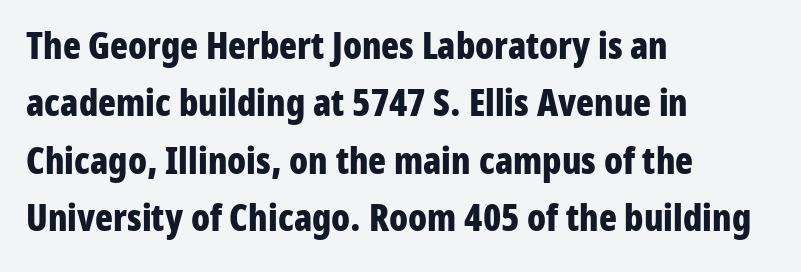
In terms of weight, the rendering is a true, heavy bold. Tracking value appears to be zero — textbook default spacing. The text block is weighted toward the left margin, trailing off unevenly rightward. Whoever set this chose a conventional vertical rhythm. The lettering stays uniformly vertical, giving the passage a roman look.
